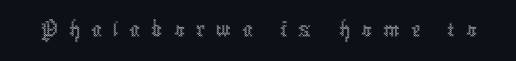
Q: Is the text bold? A: No.
Q: Is the text italic (slanted)? A: No, it is upright.
Q: Is the text underlined? A: No.
Q: Is the spacing between letters normal or unusually wide? A: Unusually wide.
Q: Width (condensed, normal, or wide)? A: Condensed.
Q: x-height? A: Medium.
Q: Monospaced? A: No.
